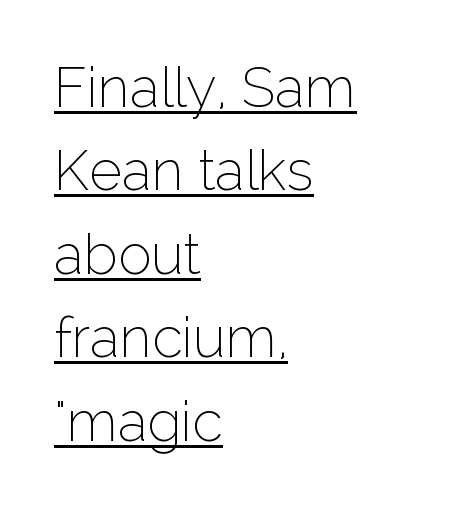
Q: Is the text bold? A: No.
Q: Is the text italic (slanted)? A: No, it is upright.
Q: Is the typeface a serif or a sans-serif typeface? A: Sans-serif.
Q: Is the text underlined? A: Yes.
Q: How is the paragraph aligned? A: Left-aligned.
Q: Is the spacing between letters normal or unusually wide? A: Normal.
Q: Is the spacing between lines tight, normal or loose? A: Normal.
Q: Width (condensed, normal, or wide)? A: Normal.
Q: Stroke contrast? A: Low.
Q: x-height? A: Medium.
Q: Monospaced? A: No.
